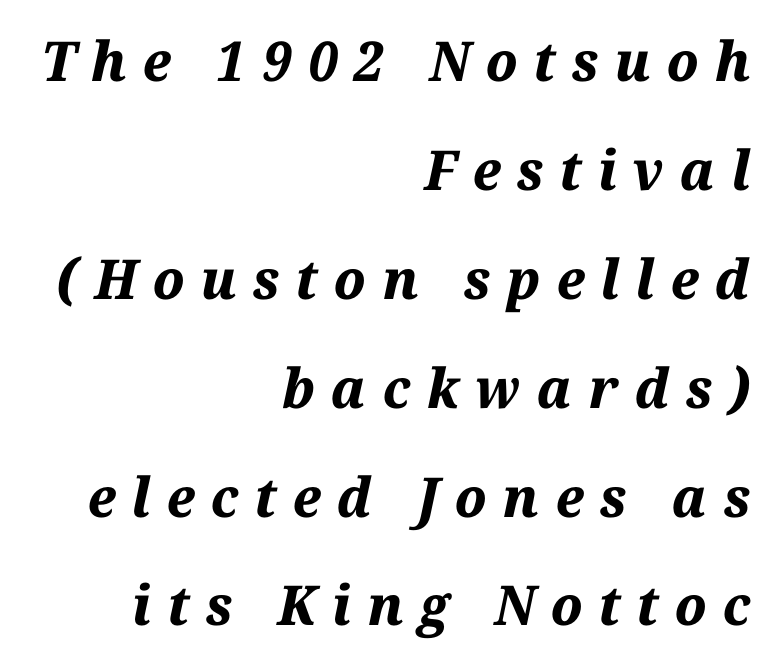
Q: Is the text bold? A: Yes.
Q: Is the text italic (slanted)? A: Yes, it leans right by about 12 degrees.
Q: Is the text underlined? A: No.
Q: How is the paragraph aligned? A: Right-aligned.
Q: Is the spacing between letters normal or unusually wide? A: Unusually wide.
Q: Is the spacing between lines tight, normal or loose? A: Loose.
Q: Width (condensed, normal, or wide)? A: Normal.
Q: Stroke contrast? A: Medium.
Q: x-height? A: Medium.
Q: Monospaced? A: No.
